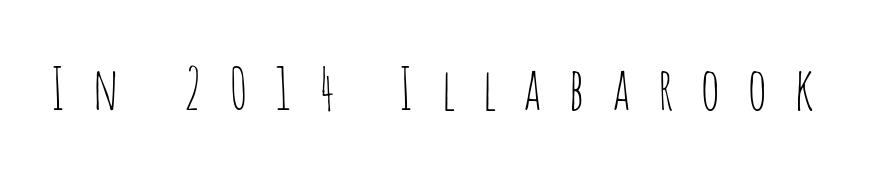
{"serif": "no", "italic": "no", "bold": "no", "weight": "thin", "width": "condensed", "stroke_contrast": "low", "x_height": "large", "monospaced": "no", "underline": "no", "letter_spacing": "wide", "letter_spacing_em": 0.45, "glyph_px": 59}
